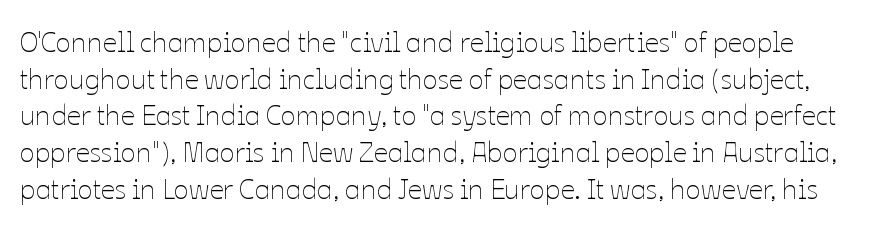
Summary of weight: not heavy and not bold. Every stem runs plumb, perpendicular to the baseline. Note the varied advance widths — an 'i' is clearly narrower than an 'm'. Is there much room between lines? A standard amount, neither cramped nor airy. Nothing unusual about the tracking: characters are spaced as the font intends.
